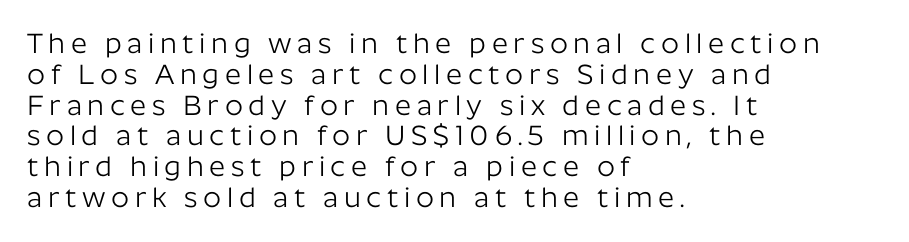
Between one letter and the next there's a generous, obvious gap. Is there much room between lines? No — they nearly touch. This is roman type, the default non-slanted kind. Notice how the passage keeps a crisp vertical edge on the left only.
